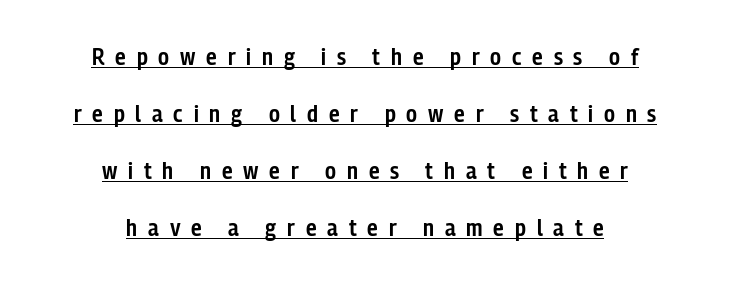
{"italic": "no", "bold": "semi", "underline": "yes", "align": "center", "line_spacing": "loose", "line_spacing_ratio": 2.37, "letter_spacing": "wide", "letter_spacing_em": 0.45, "glyph_px": 24}
